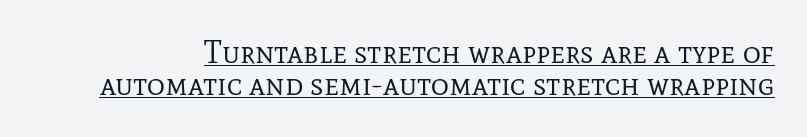
{"serif": "yes", "italic": "no", "bold": "no", "weight": "regular", "width": "normal", "stroke_contrast": "low", "x_height": "medium", "monospaced": "no", "underline": "yes", "line_spacing": "tight", "line_spacing_ratio": 1.02, "letter_spacing": "normal", "letter_spacing_em": 0.0, "glyph_px": 31}
